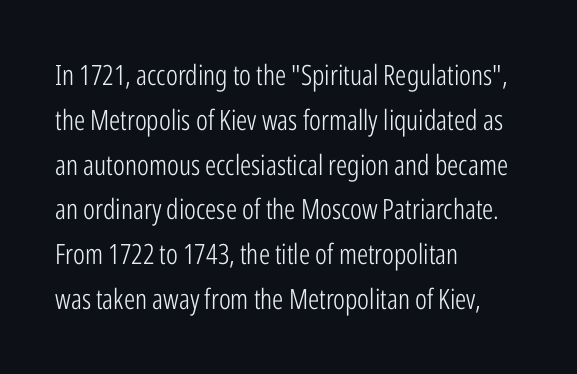
The image shows 28 px light, condensed sans-serif type, upright; set left-aligned, normal line spacing (1.6x), normal letter spacing, not underlined; low stroke contrast and a medium x-height.
